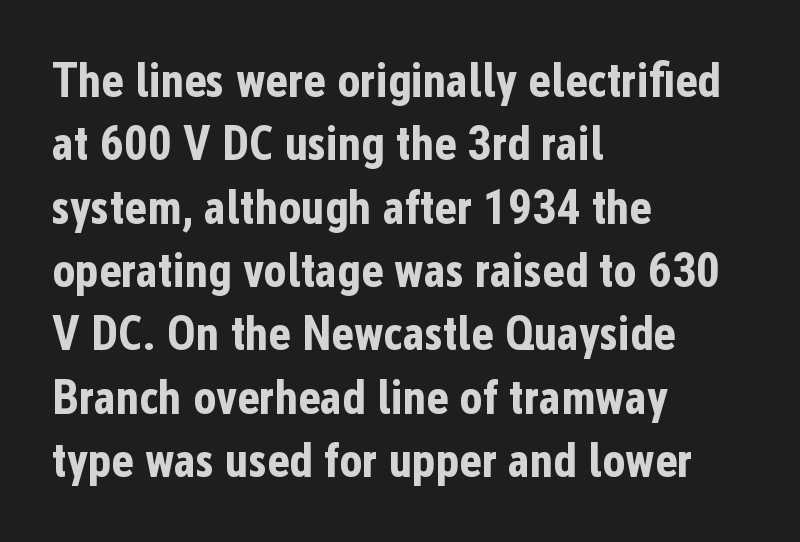
The image shows 48 px bold, condensed sans-serif type, upright; set left-aligned, normal line spacing (1.32x), normal letter spacing, not underlined; low stroke contrast and a medium x-height.
